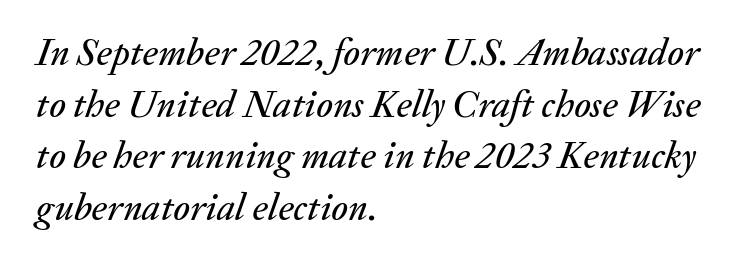
This block has exactly the height ordinary leading produces. Do the characters align in a grid? No, the font is proportional. Casual observation: everything's shoved over to the left. Words float on clear page, feet unadorned. The passage shown has conventional tracking throughout. An italicized treatment has been applied to the whole sample.
